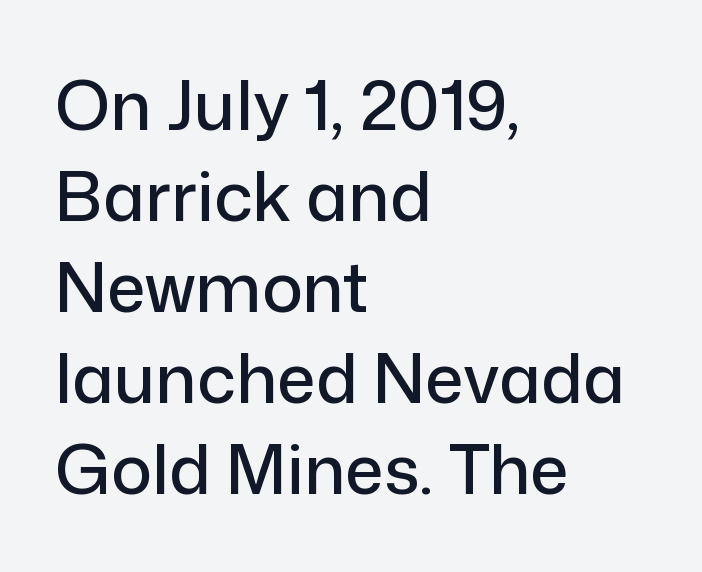
The image shows 68 px sans-serif type, upright; set left-aligned, normal line spacing (1.34x), normal letter spacing, not underlined; low stroke contrast and a medium x-height.
